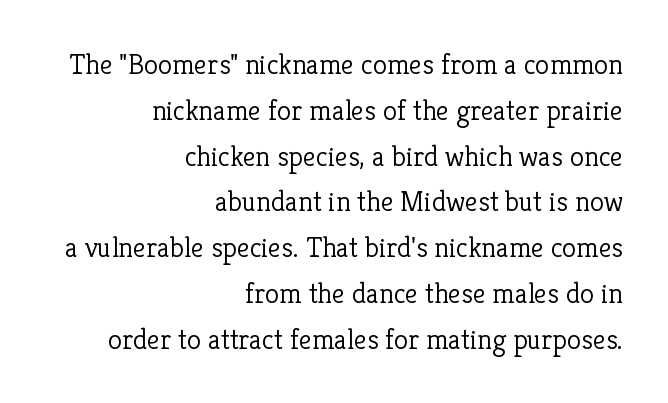
Q: Is the text bold? A: No.
Q: Is the text italic (slanted)? A: No, it is upright.
Q: Is the typeface a serif or a sans-serif typeface? A: Serif.
Q: Is the text underlined? A: No.
Q: How is the paragraph aligned? A: Right-aligned.
Q: Is the spacing between letters normal or unusually wide? A: Normal.
Q: Is the spacing between lines tight, normal or loose? A: Normal.
Q: Width (condensed, normal, or wide)? A: Normal.
Q: Stroke contrast? A: Low.
Q: x-height? A: Medium.
Q: Monospaced? A: No.
